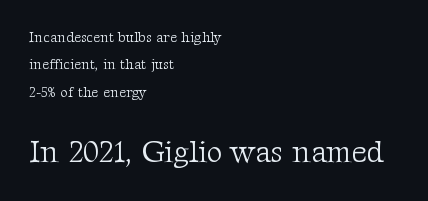
The rendering uses natural spacing where letterforms have individual widths. Observe the ordinary spacing: letters are neighbours, not strangers. Typographically, this falls in the serif category. Short and long lines alike share a common starting point at left. Compared with typical paragraphs, the rows here are farther apart.
